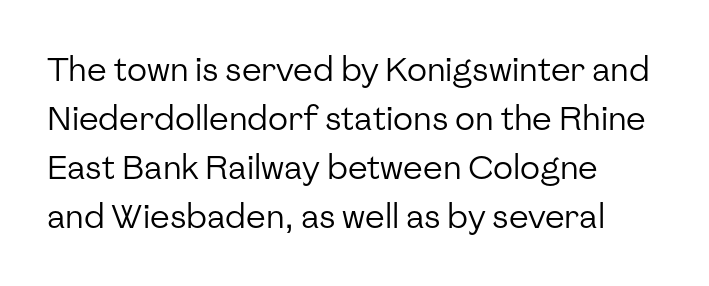
{"serif": "no", "italic": "no", "bold": "no", "weight": "regular", "width": "normal", "stroke_contrast": "low", "x_height": "medium", "monospaced": "no", "underline": "no", "align": "left", "line_spacing": "normal", "line_spacing_ratio": 1.48, "letter_spacing": "normal", "letter_spacing_em": 0.0, "glyph_px": 33}
